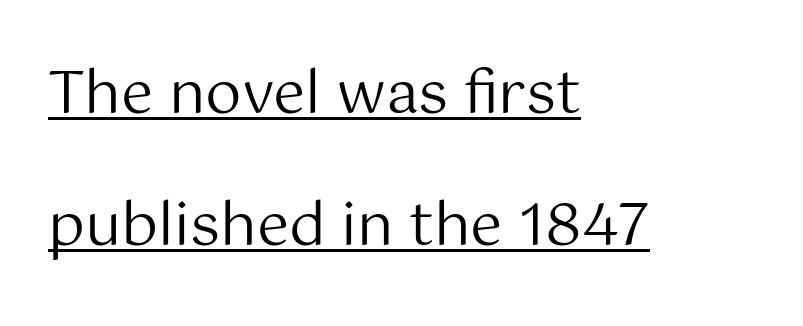
Is this a heavy cut? Hardly; it is regular or lighter. These lines keep a tight, regular rhythm from letter to letter. One-word summary of the alignment: left. Vertically, the passage feels expansive, rows floating well apart.
